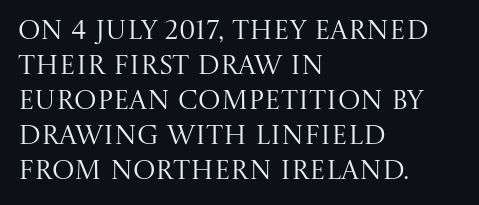
The image shows 27 px text type, upright; set left-aligned, normal line spacing (1.3x), normal letter spacing, not underlined.
